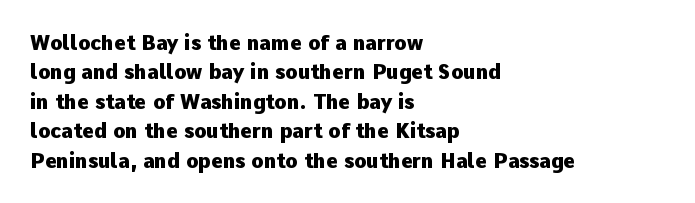
Emphasis by weight is at full strength: bold. The glyphs are unaccompanied by any horizontal stroke below them. Nothing unusual about the tracking: characters are spaced as the font intends. Do the letters lean? They stand straight. Every row of glyphs begins at an identical x-position on the left.
